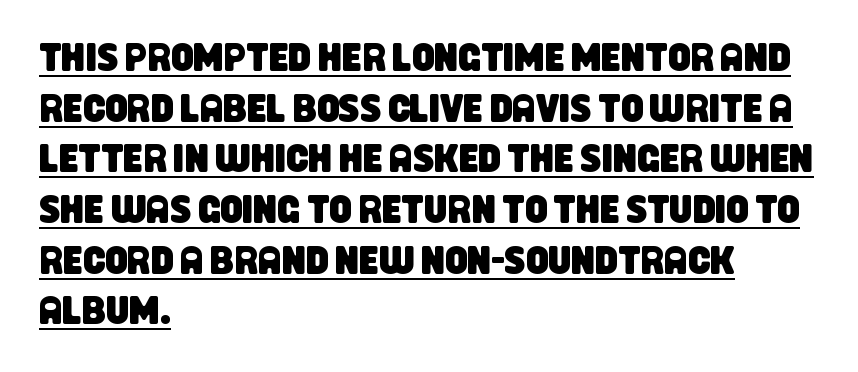
Stroke terminals: plain, sans-serif. These lines are set flush left with a ragged right edge. Compared with undecorated copy, this sample adds a rule below the words. Does the leading feel generous? No, just average.
